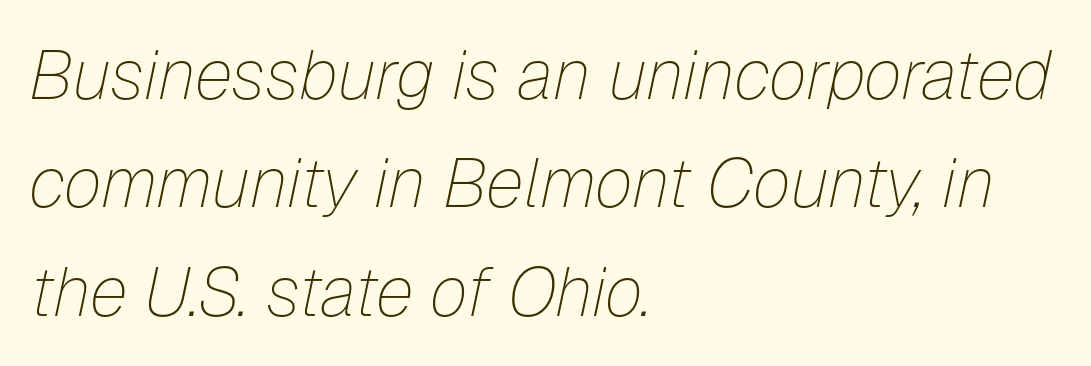
The image shows 69 px thin type, italic (leaning right); set left-aligned, normal line spacing (1.57x), normal letter spacing, not underlined; low stroke contrast and a medium x-height.
